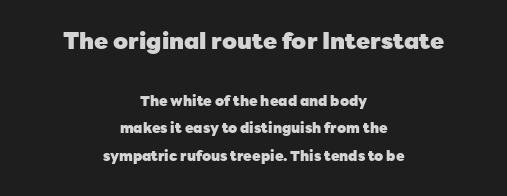
Descender tails drop into unmarked territory. Every row of glyphs is offset so its center matches the block's center. Students, note that the glyphs here touch the page at normal intervals. Whoever set this made the first block the dominant, larger element.
